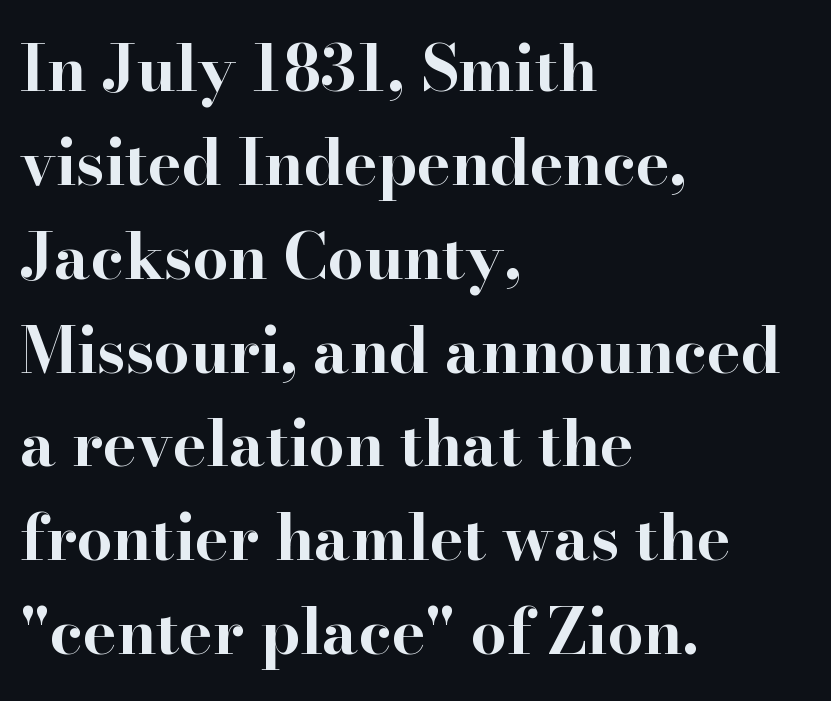
{"serif": "yes", "italic": "no", "bold": "yes", "weight": "bold", "width": "wide", "stroke_contrast": "high", "x_height": "small", "monospaced": "no", "underline": "no", "align": "left", "line_spacing": "normal", "line_spacing_ratio": 1.49, "letter_spacing": "normal", "letter_spacing_em": 0.0, "glyph_px": 63}
